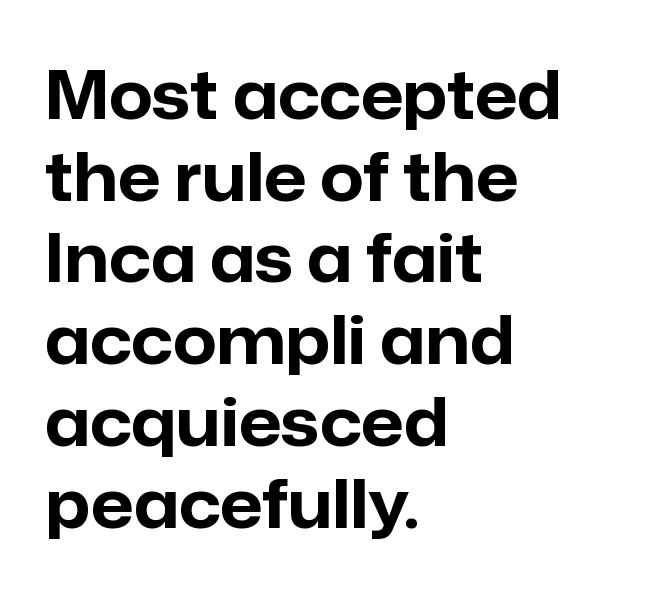
{"serif": "no", "italic": "no", "bold": "yes", "weight": "bold", "width": "normal", "stroke_contrast": "low", "x_height": "medium", "monospaced": "no", "underline": "no", "align": "left", "line_spacing_ratio": 1.22, "letter_spacing": "normal", "letter_spacing_em": 0.0, "glyph_px": 67}
